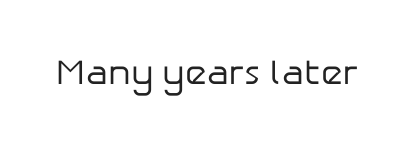
Default kerning and tracking; the words read as compact shapes. The typeface has the unassuming heft of standard copy or less. If you drew a line through each stem, it would be perfectly vertical. The rendering uses natural spacing where letterforms have individual widths.
